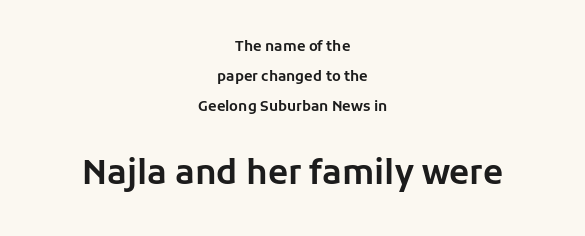
The image shows 33 px sans-serif type, upright; set centered, loose line spacing (2.13x), normal letter spacing, not underlined; the second (bottom) block is 2.36x larger; low stroke contrast and a medium x-height.
